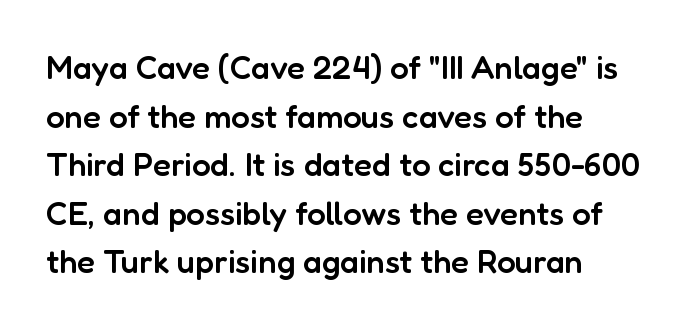
Here the designer chose a conventional face with non-uniform glyph widths. A somewhat darkened texture: the type is semibold rather than bold. The typography opts for an upright posture over an oblique one. Spacing between characters is what you'd get straight out of the box. What's the leading like? Ordinary, nothing unusual.
